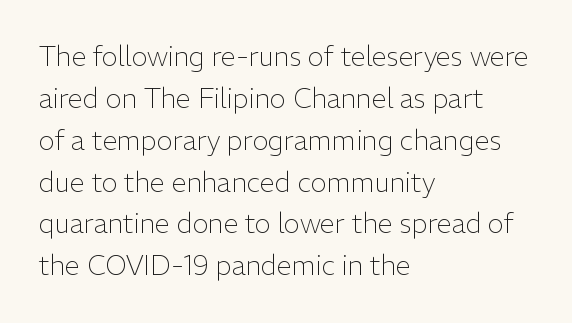
The image shows 27 px text type, upright; set left-aligned, normal line spacing (1.55x), normal letter spacing, not underlined.
